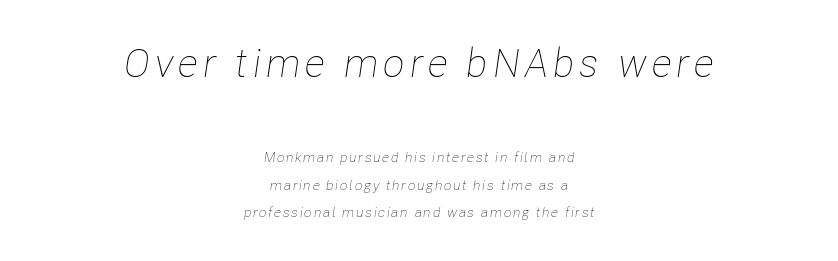
Q: Is the text bold? A: No.
Q: Is the text italic (slanted)? A: Yes, it leans right by about 8 degrees.
Q: Is the text underlined? A: No.
Q: How is the paragraph aligned? A: Centered.
Q: Is the spacing between lines tight, normal or loose? A: Loose.
Q: Which block of text is set in a larger size, the first (top) or the second (bottom)? A: The first (top) one.
Q: Width (condensed, normal, or wide)? A: Condensed.
Q: Stroke contrast? A: Low.
Q: x-height? A: Medium.
Q: Monospaced? A: No.
